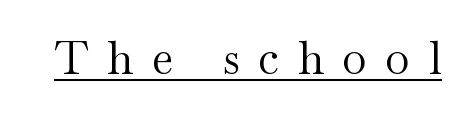
Is there an underline? Yes — a line sits under the letters. Tall strokes in this sample are plumb rather than angled. No letter is thick-stroked: the sample isn't bold. Serif or sans? Serif — the stroke terminals have little feet. Short note: letters widely spaced.
